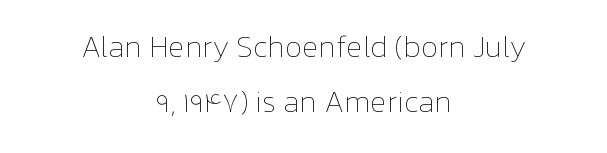
Honestly, there is no underline to notice here at all. You could not count columns in this text — the font is proportionally spaced. Characters follow at the spacing the type designer built in. Notice how the stems are strictly vertical — no italics here. Horizontally, the lines are justified to the midpoint only.
